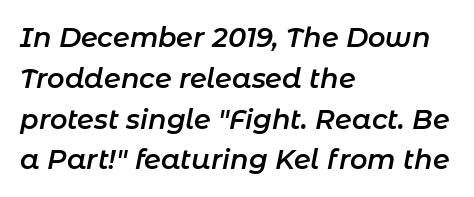
Q: Is the text bold? A: Semi-bold.
Q: Is the text italic (slanted)? A: Yes, it leans right by about 11 degrees.
Q: Is the text underlined? A: No.
Q: How is the paragraph aligned? A: Left-aligned.
Q: Is the spacing between letters normal or unusually wide? A: Normal.
Q: Is the spacing between lines tight, normal or loose? A: Normal.
